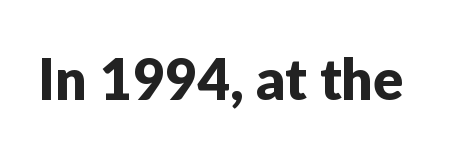
Q: Is the text italic (slanted)? A: No, it is upright.
Q: Is the typeface a serif or a sans-serif typeface? A: Sans-serif.
Q: Is the text underlined? A: No.
Q: Is the spacing between letters normal or unusually wide? A: Normal.
Q: Width (condensed, normal, or wide)? A: Normal.
Q: Stroke contrast? A: Low.
Q: x-height? A: Medium.
Q: Monospaced? A: No.
